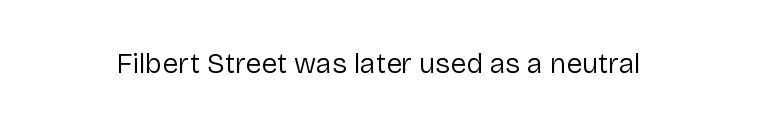
The specimen omits any rule beneath the text block's lines. Short note: letters normally spaced. Vertical strokes here are truly vertical. Note the varied advance widths — an 'i' is clearly narrower than an 'm'. The face used here is a sans, in the tradition of grotesques and geometrics.
